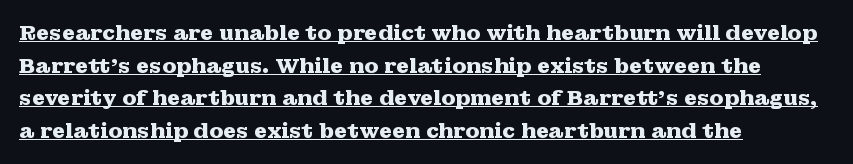
{"italic": "no", "bold": "yes", "underline": "yes", "align": "left", "line_spacing": "normal", "line_spacing_ratio": 1.55, "letter_spacing": "normal", "letter_spacing_em": 0.0, "glyph_px": 21}
